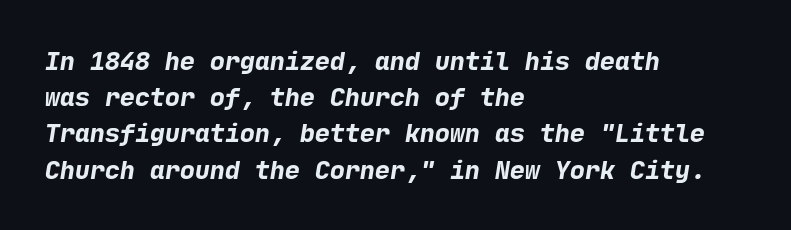
Vertically, the passage feels balanced, rows spaced as you'd expect. The line texture is even and compact thanks to regular tracking. These lines are set flush left with a ragged right edge. Quick note: underline off. Plenty of ink on the page — the face is bold.
